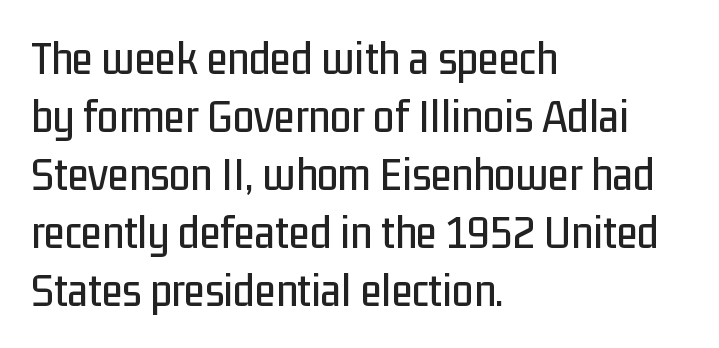
The image shows 48 px condensed sans-serif type, upright; set left-aligned, line spacing 1.21x, normal letter spacing, not underlined; low stroke contrast and a medium x-height.
